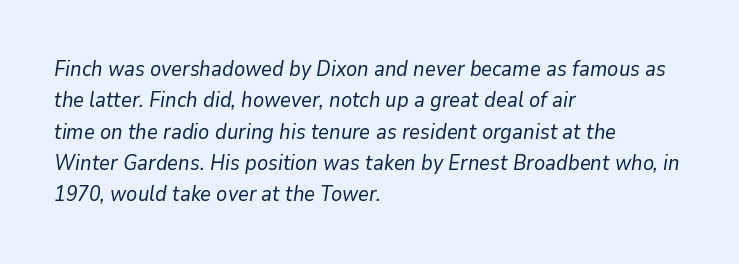
The image shows 21 px text type, italic (leaning right); set left-aligned, normal line spacing (1.49x), normal letter spacing, not underlined.
